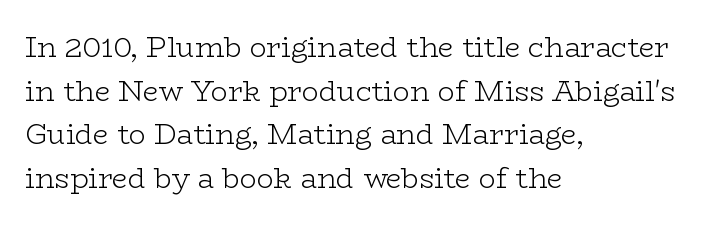
The block of text has a typical density, with ordinary space between rows. Type without underlining. Alignment: flush left. Quick note: not italic, upright.
